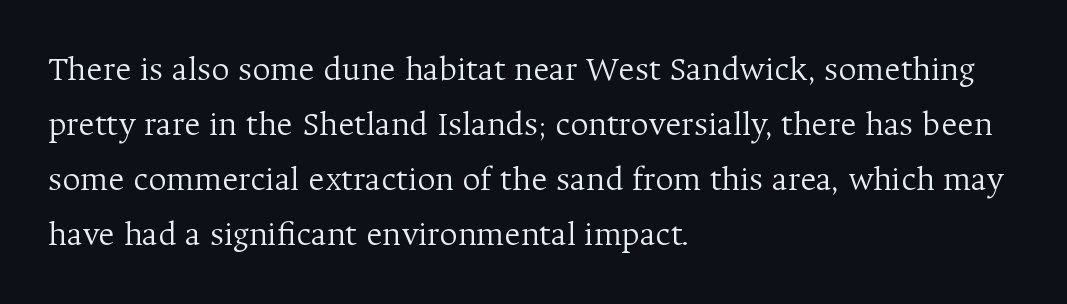
{"serif": "yes", "italic": "no", "bold": "no", "weight": "light", "width": "normal", "stroke_contrast": "medium", "x_height": "medium", "monospaced": "no", "underline": "no", "align": "left", "line_spacing": "normal", "line_spacing_ratio": 1.57, "letter_spacing": "normal", "letter_spacing_em": 0.0, "glyph_px": 35}
